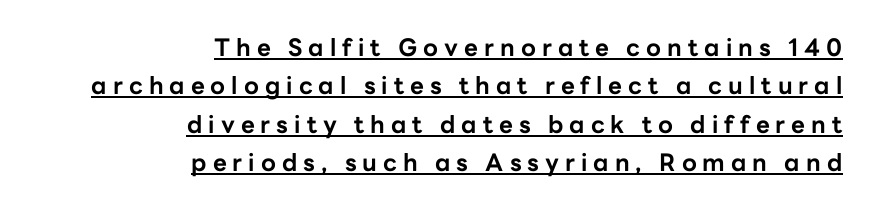
The image shows 24 px bold type, upright; set right-aligned, normal line spacing (1.6x), unusually wide letter spacing (+0.25 em), underlined.
